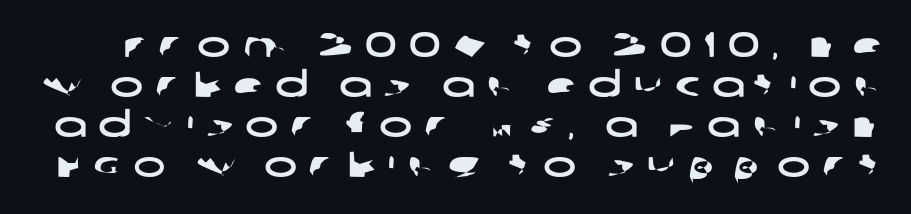
The space beneath each line is pristine and unruled. The horizontal fit of the characters is loose and conspicuously gappy. This sample trades vertical openness for compactness between lines. Think of a printed novel: that variable character pitch is what you see here.
